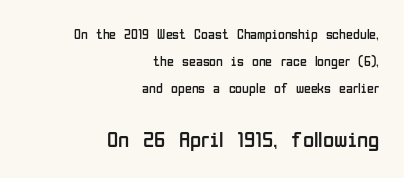
Horizontal bands of white between lines are thick stripes. Each line ends at the same right margin while the left side varies. The typography opts for an upright posture over an oblique one. No word sits above an underline.
